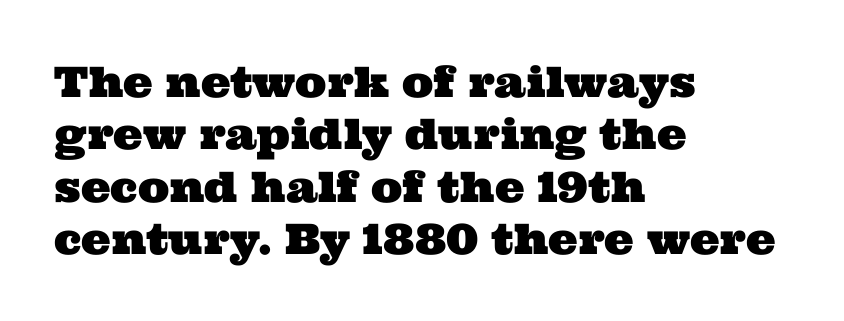
The image shows 42 px wide serif type; set left-aligned, normal line spacing (1.25x), normal letter spacing, not underlined; medium stroke contrast and a medium x-height.
